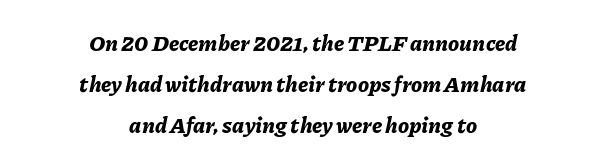
The image shows 22 px bold type, italic (leaning right); set centered, line spacing 1.86x, normal letter spacing, not underlined.
